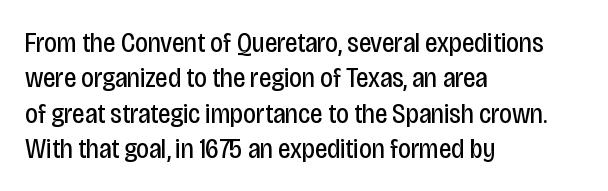
The weight would be labelled regular, book, light, or lighter still. Nope, no serifs anywhere on these letters. Is there much room between lines? A standard amount, neither cramped nor airy. The paragraph has a hard left edge and a soft right edge. Any mark beneath the type? The region is blank.
